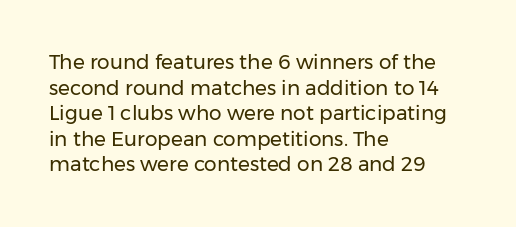
The weight would be labelled regular, book, light, or lighter still. Tall strokes in this sample are plumb rather than angled. These lines stack with their left ends in a neat column. Unmarked baselines from the first word to the last. Regular leading. A typesetter would call this zero additional tracking.
